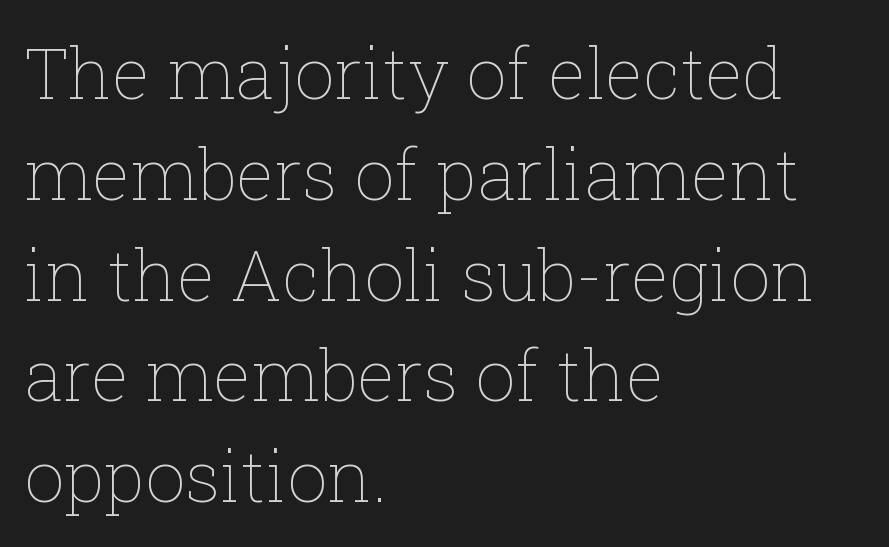
The image shows 71 px thin type, upright; set left-aligned, normal line spacing (1.42x), normal letter spacing, not underlined; low stroke contrast and a medium x-height.
